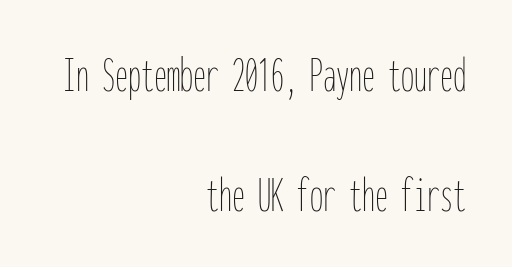
{"italic": "no", "bold": "no", "weight": "thin", "width": "condensed", "stroke_contrast": "low", "x_height": "medium", "monospaced": "yes", "underline": "no", "align": "right", "line_spacing": "loose", "line_spacing_ratio": 2.3, "letter_spacing": "normal", "letter_spacing_em": 0.0, "glyph_px": 52}
